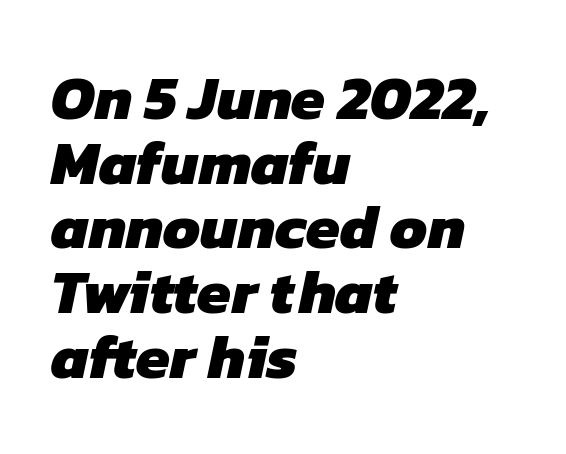
Q: Is the text bold? A: Yes.
Q: Is the typeface a serif or a sans-serif typeface? A: Sans-serif.
Q: Is the text underlined? A: No.
Q: How is the paragraph aligned? A: Left-aligned.
Q: Is the spacing between letters normal or unusually wide? A: Normal.
Q: Is the spacing between lines tight, normal or loose? A: Tight.
Q: Width (condensed, normal, or wide)? A: Normal.
Q: Stroke contrast? A: Low.
Q: x-height? A: Medium.
Q: Monospaced? A: No.
